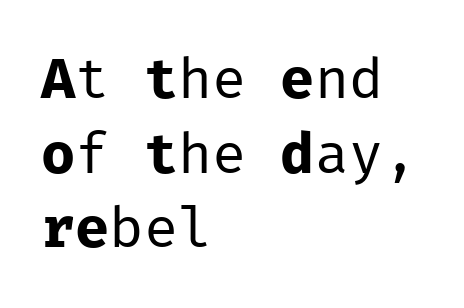
{"serif": "no", "italic": "no", "bold": "no", "weight": "regular", "width": "normal", "stroke_contrast": "low", "x_height": "medium", "monospaced": "yes", "underline": "no", "align": "left", "line_spacing": "normal", "line_spacing_ratio": 1.31, "letter_spacing": "normal", "letter_spacing_em": 0.0, "glyph_px": 57}
